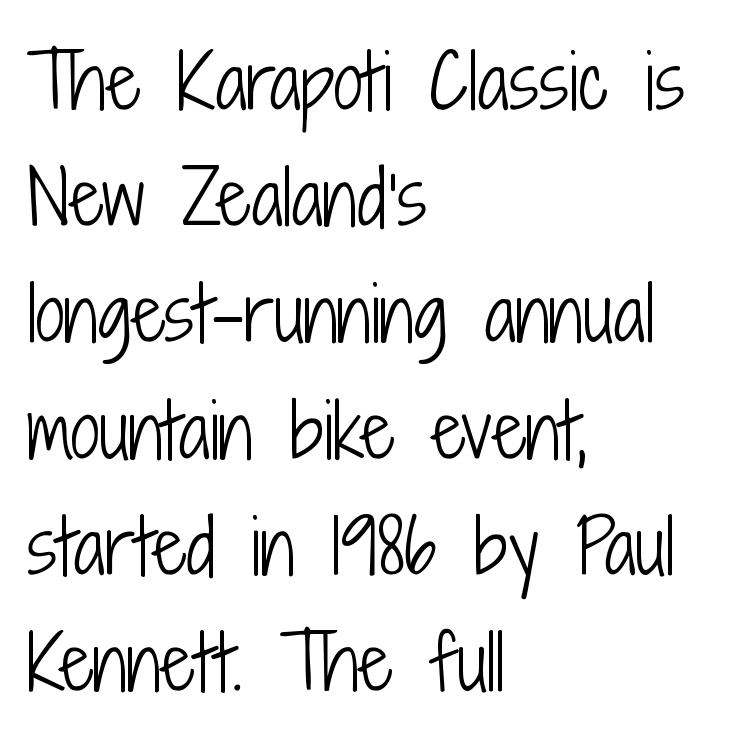
The image shows 74 px light, condensed sans-serif type, upright; set left-aligned, normal line spacing (1.57x), normal letter spacing, not underlined; low stroke contrast and a medium x-height.
